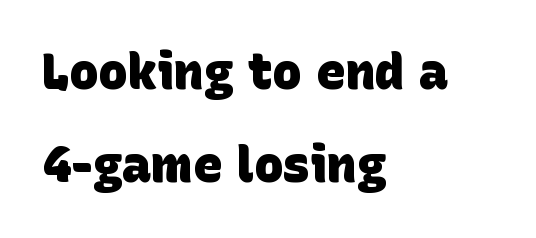
{"serif": "no", "bold": "yes", "weight": "heavy", "width": "normal", "stroke_contrast": "low", "x_height": "large", "monospaced": "no", "underline": "no", "align": "left", "line_spacing": "loose", "line_spacing_ratio": 1.9, "letter_spacing": "normal", "letter_spacing_em": 0.0, "glyph_px": 49}
